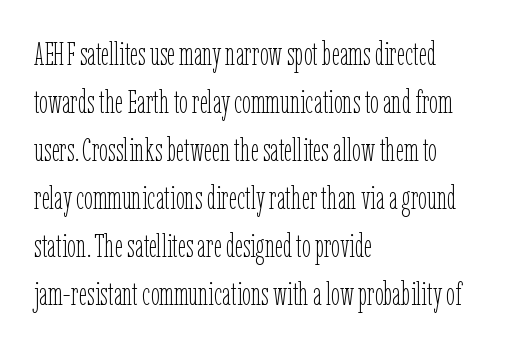
{"italic": "no", "bold": "no", "weight": "thin", "width": "condensed", "stroke_contrast": "low", "x_height": "medium", "monospaced": "no", "underline": "no", "align": "left", "line_spacing": "normal", "line_spacing_ratio": 1.5, "letter_spacing": "normal", "letter_spacing_em": 0.0, "glyph_px": 32}
